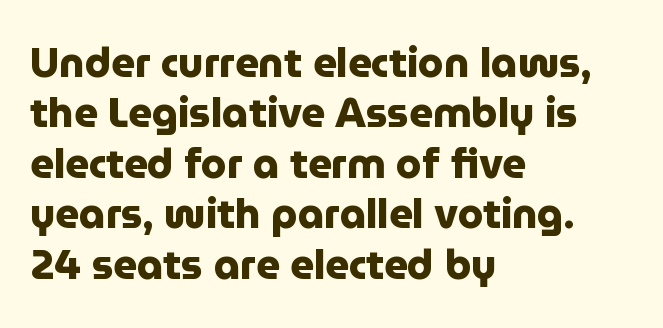
{"serif": "no", "italic": "no", "bold": "yes", "weight": "heavy", "width": "normal", "stroke_contrast": "low", "x_height": "medium", "monospaced": "no", "underline": "no", "align": "left", "line_spacing_ratio": 1.23, "letter_spacing": "normal", "letter_spacing_em": 0.0, "glyph_px": 41}
